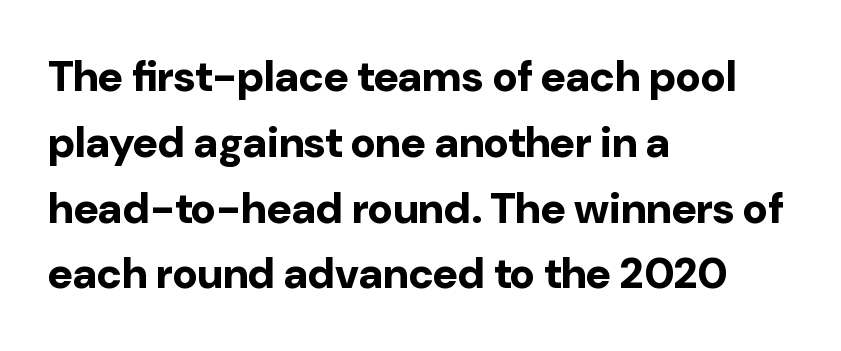
{"serif": "no", "italic": "no", "bold": "yes", "weight": "bold", "width": "normal", "stroke_contrast": "low", "x_height": "medium", "monospaced": "no", "underline": "no", "align": "left", "line_spacing": "normal", "line_spacing_ratio": 1.53, "letter_spacing": "normal", "letter_spacing_em": 0.0, "glyph_px": 43}
